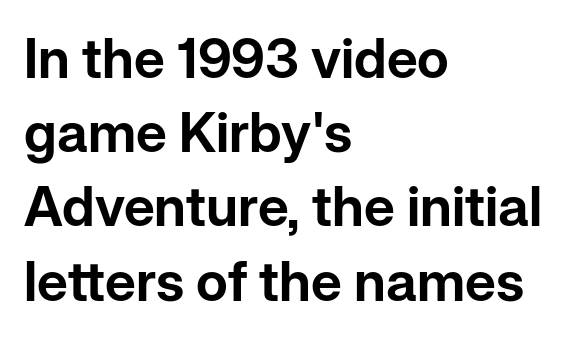
The image shows 55 px sans-serif type, upright; set left-aligned, normal line spacing (1.35x), normal letter spacing, not underlined; low stroke contrast and a medium x-height.
